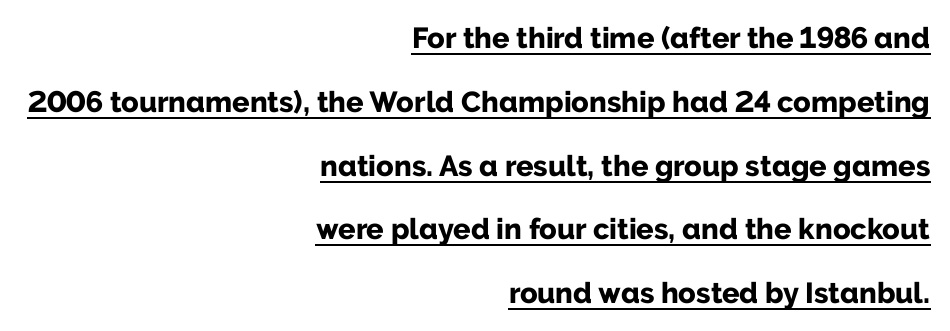
Q: Is the text bold? A: Yes.
Q: Is the text italic (slanted)? A: No, it is upright.
Q: Is the typeface a serif or a sans-serif typeface? A: Sans-serif.
Q: Is the text underlined? A: Yes.
Q: How is the paragraph aligned? A: Right-aligned.
Q: Is the spacing between letters normal or unusually wide? A: Normal.
Q: Is the spacing between lines tight, normal or loose? A: Loose.
Q: Width (condensed, normal, or wide)? A: Normal.
Q: Stroke contrast? A: Low.
Q: x-height? A: Medium.
Q: Monospaced? A: No.
